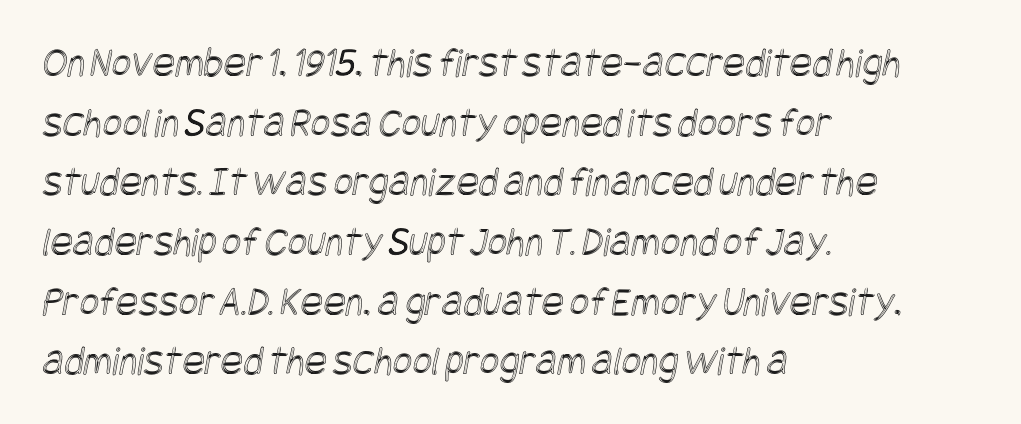
{"width": "condensed", "x_height": "large", "underline": "no", "align": "left", "line_spacing": "normal", "line_spacing_ratio": 1.42, "letter_spacing": "normal", "letter_spacing_em": 0.0, "glyph_px": 42}
